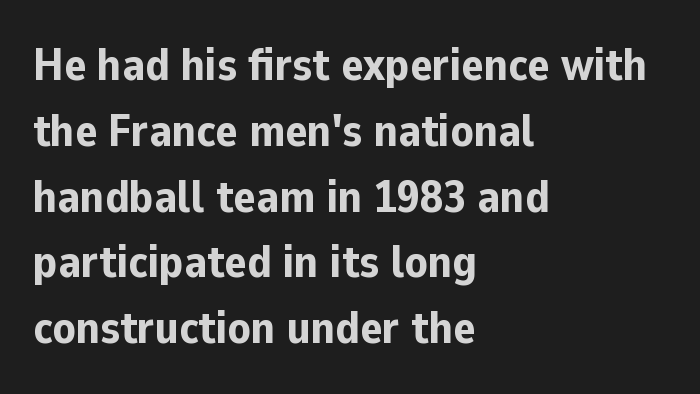
{"serif": "no", "italic": "no", "bold": "yes", "weight": "bold", "width": "normal", "stroke_contrast": "low", "x_height": "medium", "monospaced": "no", "underline": "no", "align": "left", "line_spacing": "normal", "line_spacing_ratio": 1.43, "letter_spacing": "normal", "letter_spacing_em": 0.0, "glyph_px": 46}
